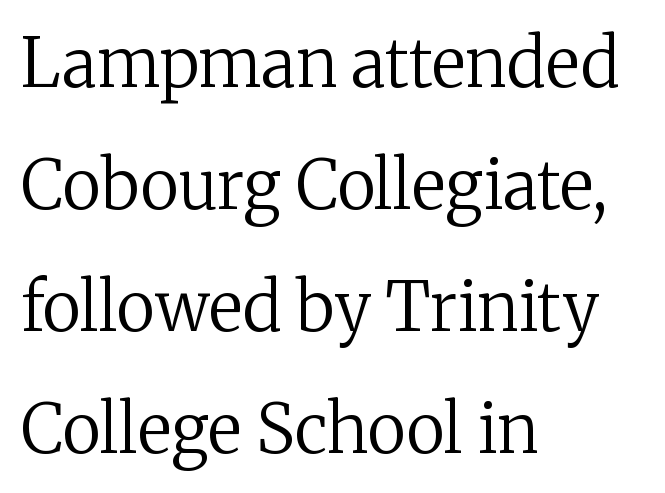
Q: Is the text bold? A: No.
Q: Is the text italic (slanted)? A: No, it is upright.
Q: Is the typeface a serif or a sans-serif typeface? A: Serif.
Q: Is the text underlined? A: No.
Q: How is the paragraph aligned? A: Left-aligned.
Q: Is the spacing between letters normal or unusually wide? A: Normal.
Q: Width (condensed, normal, or wide)? A: Normal.
Q: Stroke contrast? A: Medium.
Q: x-height? A: Medium.
Q: Monospaced? A: No.
